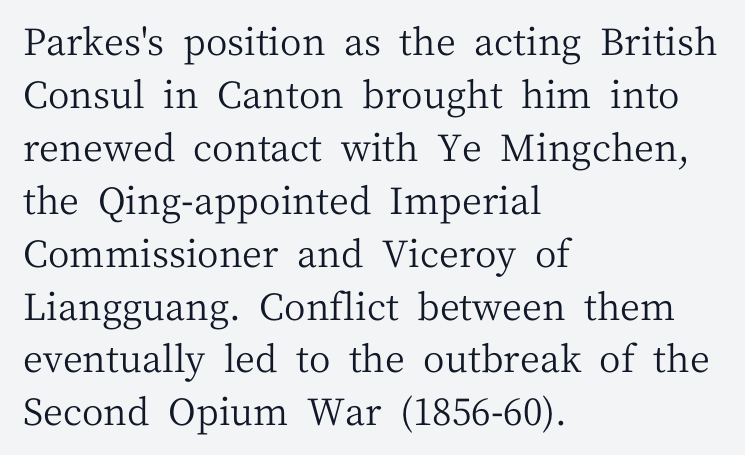
Q: Is the text bold? A: No.
Q: Is the text italic (slanted)? A: No, it is upright.
Q: Is the typeface a serif or a sans-serif typeface? A: Serif.
Q: Is the text underlined? A: No.
Q: How is the paragraph aligned? A: Left-aligned.
Q: Is the spacing between letters normal or unusually wide? A: Normal.
Q: Is the spacing between lines tight, normal or loose? A: Normal.
Q: Width (condensed, normal, or wide)? A: Normal.
Q: Stroke contrast? A: Medium.
Q: x-height? A: Medium.
Q: Monospaced? A: No.
